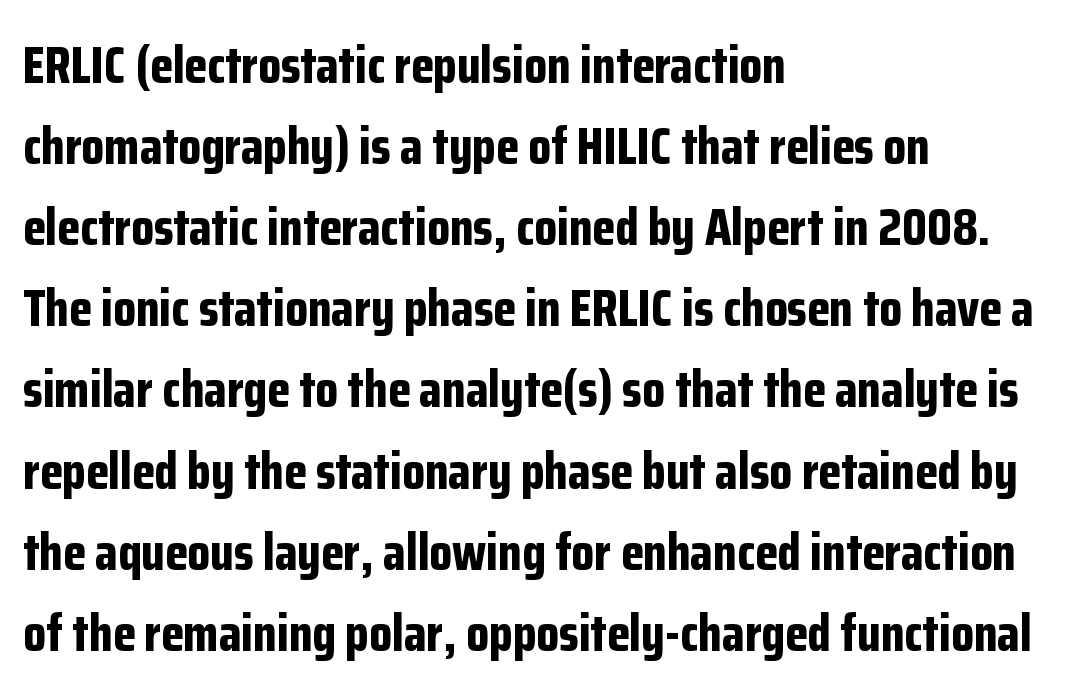
The image shows 52 px bold, condensed sans-serif type, upright; set left-aligned, normal line spacing (1.56x), normal letter spacing, not underlined; low stroke contrast and a medium x-height.
